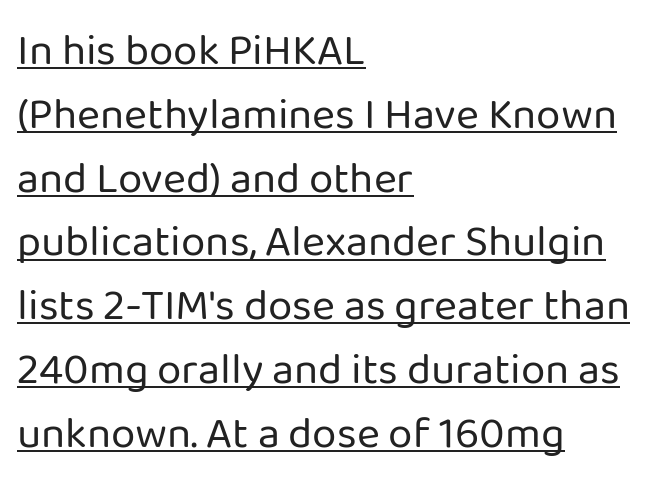
{"serif": "no", "italic": "no", "bold": "no", "weight": "regular", "width": "normal", "stroke_contrast": "low", "x_height": "medium", "monospaced": "no", "underline": "yes", "align": "left", "line_spacing": "normal", "line_spacing_ratio": 1.45, "letter_spacing": "normal", "letter_spacing_em": 0.0, "glyph_px": 44}
